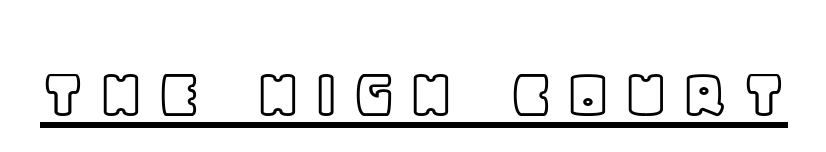
Q: Is the text italic (slanted)? A: No, it is upright.
Q: Is the text underlined? A: Yes.
Q: Width (condensed, normal, or wide)? A: Normal.
Q: x-height? A: Large.
Q: Monospaced? A: No.
